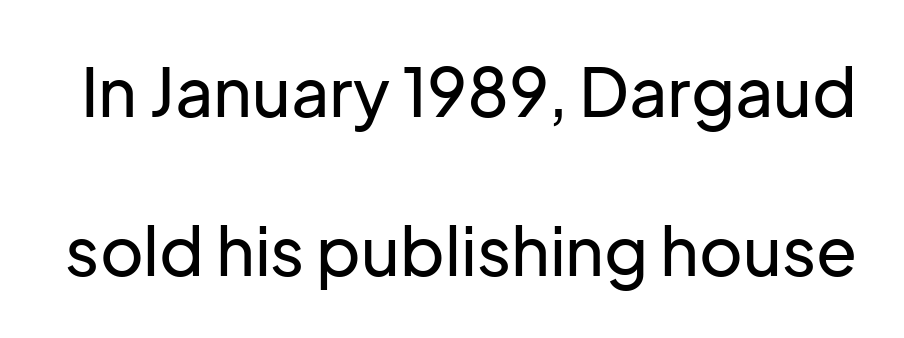
{"serif": "no", "italic": "no", "width": "normal", "stroke_contrast": "low", "x_height": "medium", "monospaced": "no", "underline": "no", "line_spacing": "loose", "line_spacing_ratio": 2.37, "letter_spacing": "normal", "letter_spacing_em": 0.0, "glyph_px": 67}
